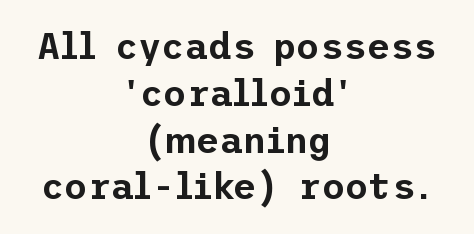
Q: Is the text italic (slanted)? A: No, it is upright.
Q: Is the typeface a serif or a sans-serif typeface? A: Sans-serif.
Q: Is the text underlined? A: No.
Q: How is the paragraph aligned? A: Centered.
Q: Is the spacing between letters normal or unusually wide? A: Normal.
Q: Is the spacing between lines tight, normal or loose? A: Normal.
Q: Width (condensed, normal, or wide)? A: Normal.
Q: Stroke contrast? A: Low.
Q: x-height? A: Medium.
